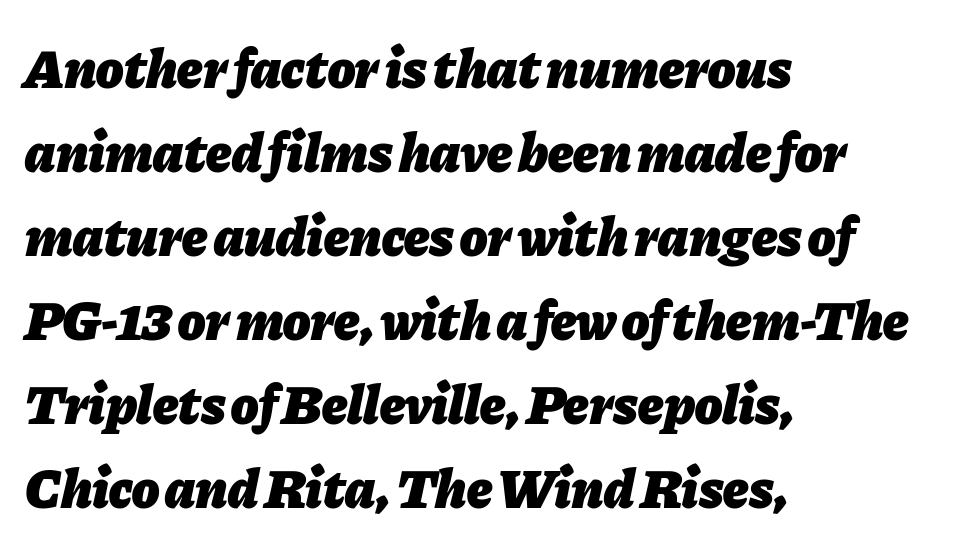
Q: Is the text bold? A: Yes.
Q: Is the text italic (slanted)? A: Yes, it leans right by about 11 degrees.
Q: Is the text underlined? A: No.
Q: How is the paragraph aligned? A: Left-aligned.
Q: Is the spacing between letters normal or unusually wide? A: Normal.
Q: Is the spacing between lines tight, normal or loose? A: Normal.
Q: Width (condensed, normal, or wide)? A: Normal.
Q: Stroke contrast? A: Low.
Q: x-height? A: Medium.
Q: Monospaced? A: No.
